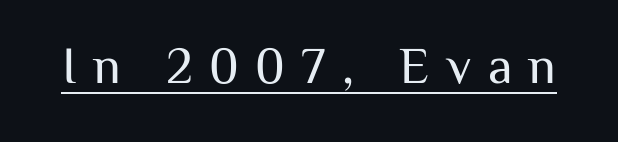
Spacing verdict: proportional, widths tailored to each character. Is there any slant? The stems are plumb. Nothing heavy about these letters — not bold at all. The face used here is a sans, in the tradition of grotesques and geometrics.
